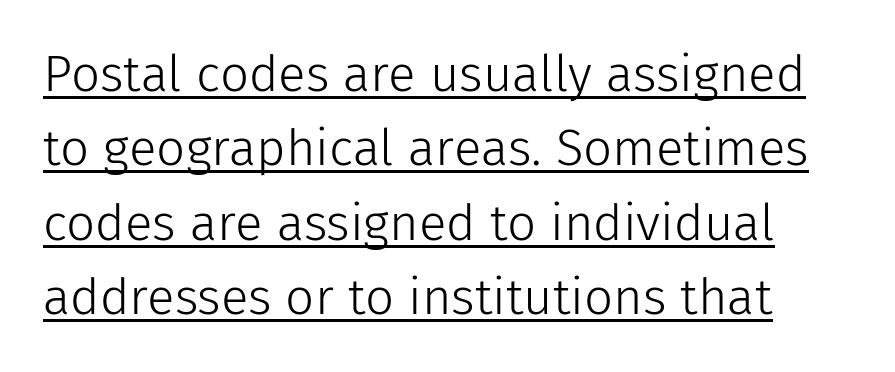
Designer's note — italics off, roman on. The rendering uses natural spacing where letterforms have individual widths. The rendering shows plain stroke endings on the letterforms — a sans-serif design. Does extra space separate the letters? No, they use regular spacing. Weight: not bold — regular or lighter. The passage shown stacks its lines at a standard gap.
